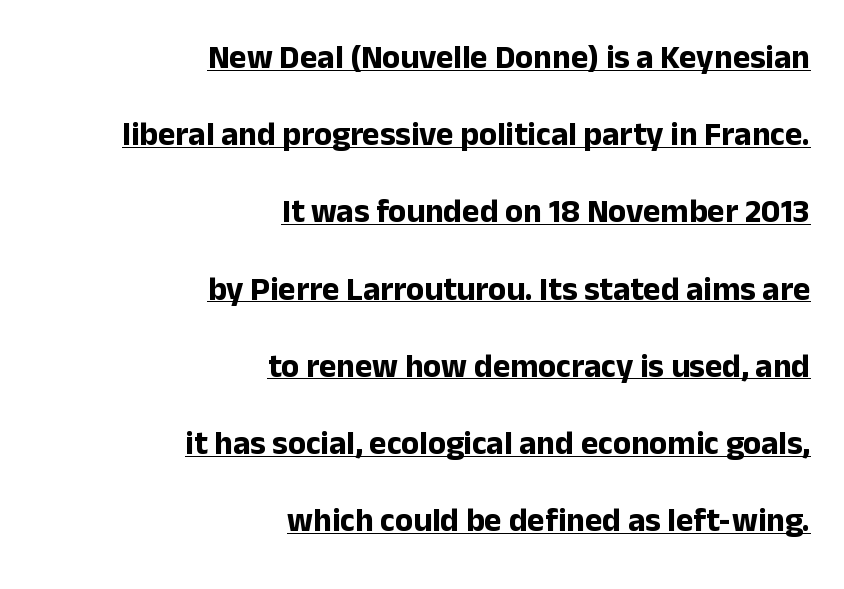
Is this a fixed-width face? No — the glyphs have proportional, varying widths. The typesetter chose a ragged-left arrangement here. Serifs: no, the terminals of the letterforms are clean. Honestly, the underline is the first thing you notice here. Each new line begins a long way beneath the previous one. Observe the ordinary spacing: letters are neighbours, not strangers.
